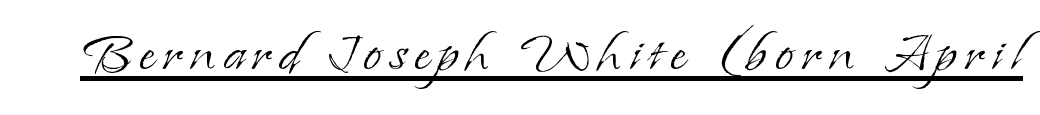
{"serif": "yes", "bold": "no", "weight": "light", "width": "normal", "stroke_contrast": "low", "x_height": "small", "monospaced": "no", "underline": "yes", "glyph_px": 68}
